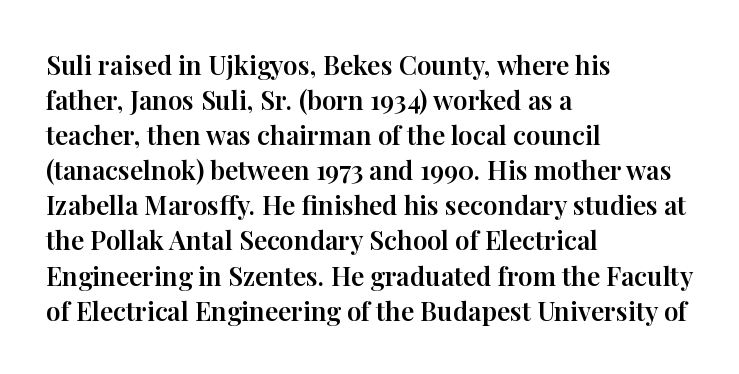
The image shows 26 px text type, upright; set left-aligned, normal line spacing (1.35x), normal letter spacing, not underlined.
